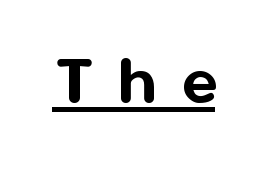
Note the varied advance widths — an 'i' is clearly narrower than an 'm'. Tall strokes in this sample are plumb rather than angled. The characters display no serif detailing; their extremities are plain. Is there an underline? Yes — a line sits under the letters.
